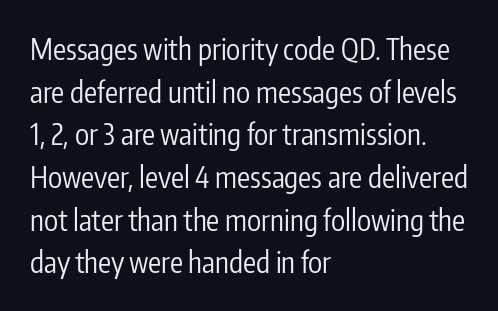
Q: Is the text bold? A: No.
Q: Is the text italic (slanted)? A: No, it is upright.
Q: Is the typeface a serif or a sans-serif typeface? A: Sans-serif.
Q: Is the text underlined? A: No.
Q: How is the paragraph aligned? A: Left-aligned.
Q: Is the spacing between letters normal or unusually wide? A: Normal.
Q: Is the spacing between lines tight, normal or loose? A: Normal.
Q: Width (condensed, normal, or wide)? A: Condensed.
Q: Stroke contrast? A: Low.
Q: x-height? A: Medium.
Q: Monospaced? A: No.
